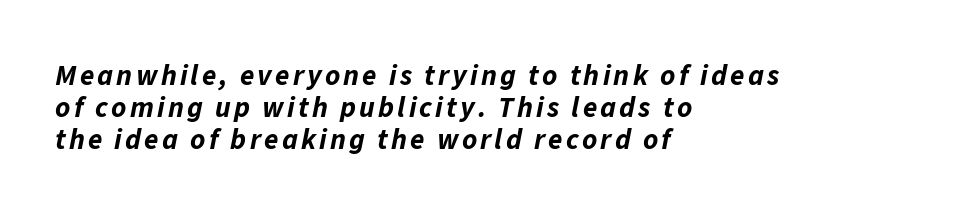
The image shows 29 px bold type, italic (leaning right); set left-aligned, tight line spacing (1.1x), not underlined; low stroke contrast and a medium x-height.
